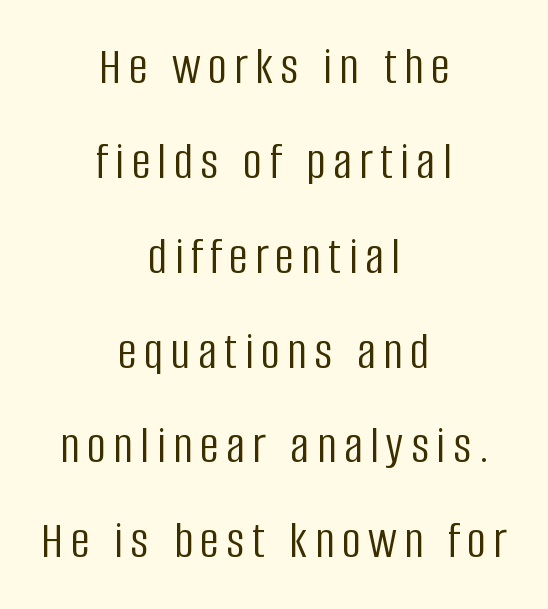
Q: Is the text bold? A: No.
Q: Is the text italic (slanted)? A: No, it is upright.
Q: Is the typeface a serif or a sans-serif typeface? A: Sans-serif.
Q: Is the text underlined? A: No.
Q: How is the paragraph aligned? A: Centered.
Q: Width (condensed, normal, or wide)? A: Condensed.
Q: Stroke contrast? A: Low.
Q: x-height? A: Large.
Q: Monospaced? A: No.
